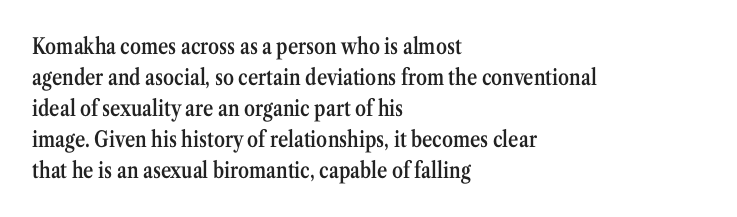
Does extra space separate the letters? No, they use regular spacing. Italic? Not at all — the glyphs are vertical. Notice how the passage keeps a crisp vertical edge on the left only. In terms of leading, this rendering sits right in the middle.
